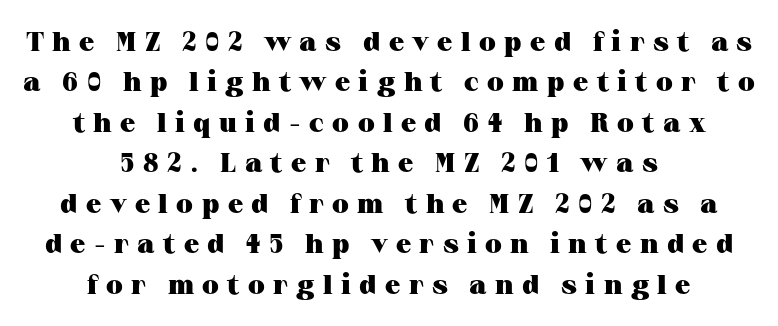
{"italic": "no", "bold": "yes", "underline": "no", "align": "center", "line_spacing": "normal", "line_spacing_ratio": 1.5, "letter_spacing": "wide", "letter_spacing_em": 0.31, "glyph_px": 27}
